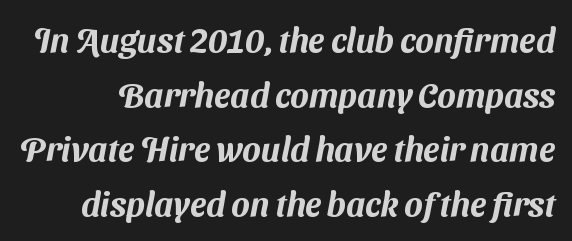
The image shows 34 px sans-serif type; set normal line spacing (1.61x), normal letter spacing, not underlined; medium stroke contrast and a medium x-height.
